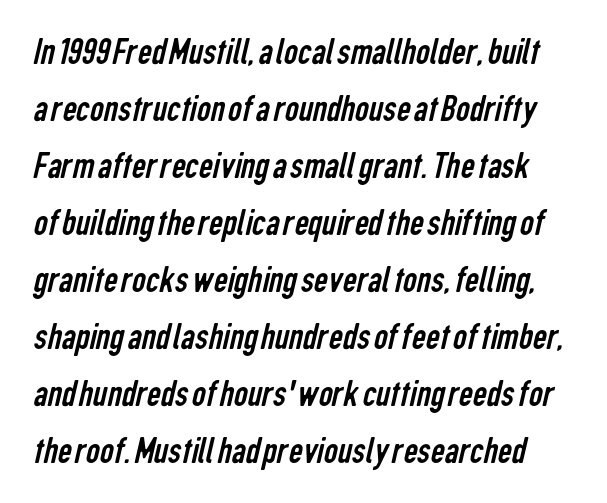
The image shows 39 px regular-weight, condensed sans-serif type; set normal line spacing (1.46x), normal letter spacing, not underlined; low stroke contrast and a medium x-height.
